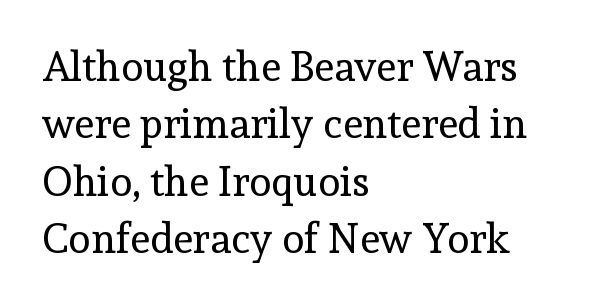
Q: Is the text bold? A: No.
Q: Is the text italic (slanted)? A: No, it is upright.
Q: Is the typeface a serif or a sans-serif typeface? A: Serif.
Q: Is the text underlined? A: No.
Q: How is the paragraph aligned? A: Left-aligned.
Q: Is the spacing between letters normal or unusually wide? A: Normal.
Q: Is the spacing between lines tight, normal or loose? A: Normal.
Q: Width (condensed, normal, or wide)? A: Normal.
Q: x-height? A: Medium.
Q: Monospaced? A: No.
